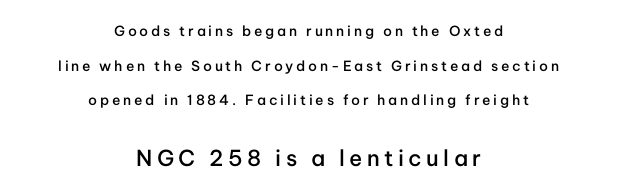
The image shows 22 px text type, upright; set centered, loose line spacing (2.48x), unusually wide letter spacing (+0.2 em), not underlined; the second (bottom) block is 1.57x larger.
